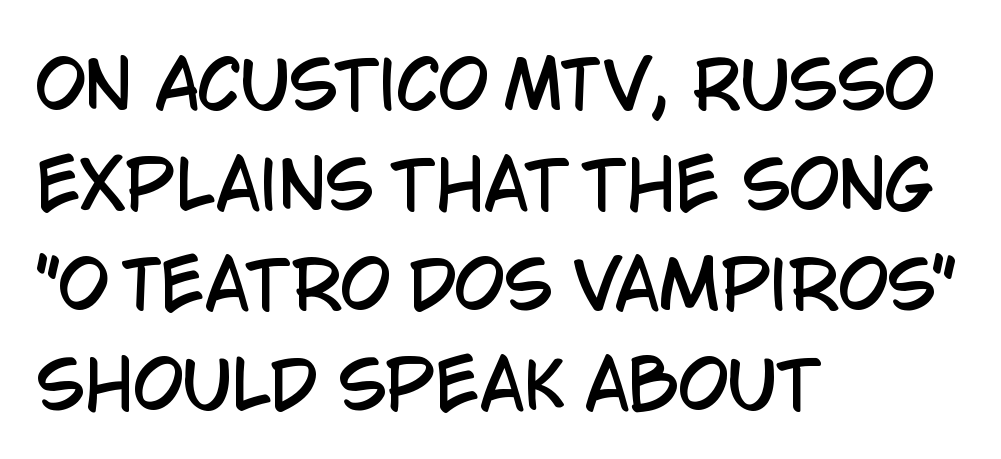
The image shows 65 px condensed sans-serif type, upright; set left-aligned, normal line spacing (1.54x), normal letter spacing, not underlined; low stroke contrast and a large x-height.
